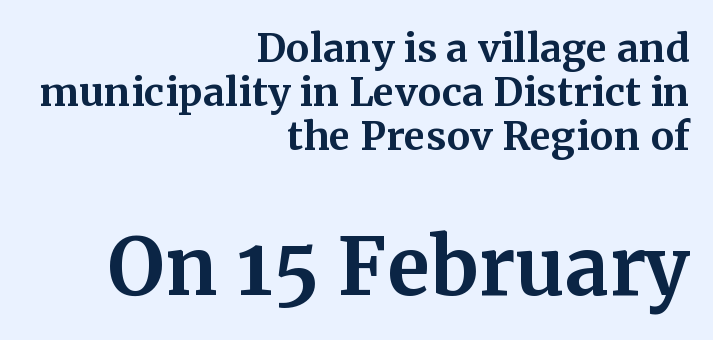
The image shows 78 px bold serif type, upright; set right-aligned, tight line spacing (1.13x), normal letter spacing, not underlined; the second (bottom) block is 2.0x larger; medium stroke contrast and a medium x-height.
